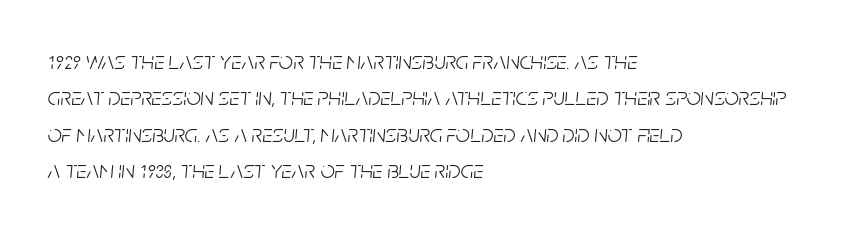
{"italic": "yes", "lean": "right", "slant_degrees": 5, "bold": "no", "underline": "no", "align": "left", "line_spacing": "normal", "line_spacing_ratio": 1.46, "letter_spacing": "normal", "letter_spacing_em": 0.0, "glyph_px": 25}
